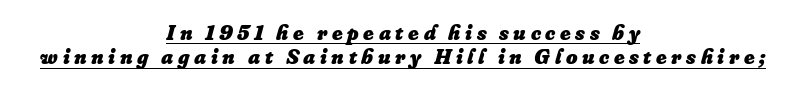
Honestly, the underline is the first thing you notice here. Compared with a flush-left layout, this one balances lines on the center instead. Students, this is bold: see how much ink each stroke carries. The text carries the slant typical of an italic or oblique font.
